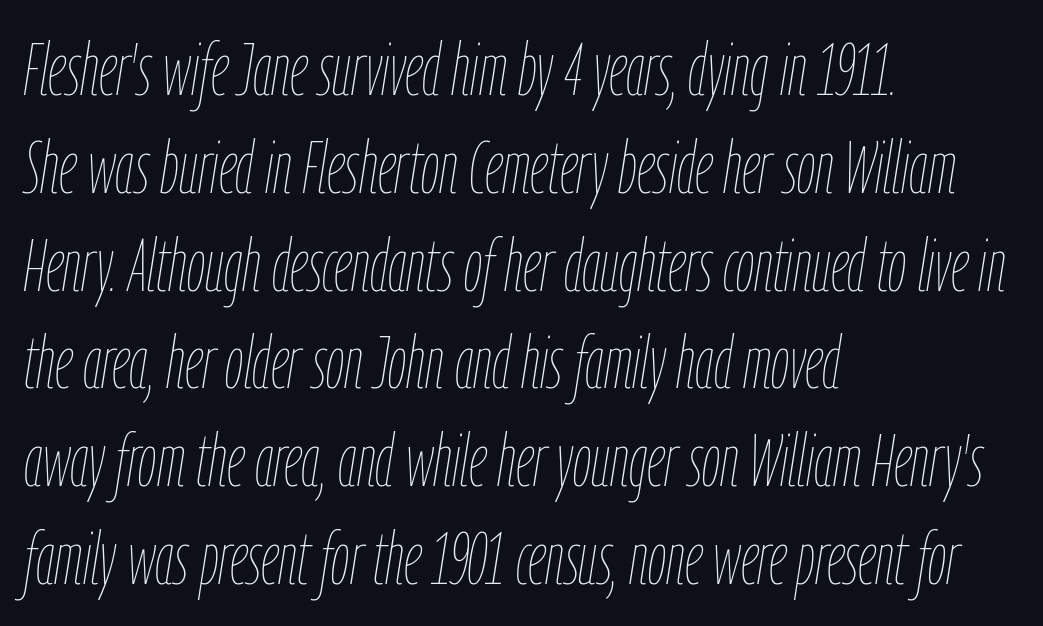
The image shows 73 px thin, condensed type, italic (leaning right); set left-aligned, normal line spacing (1.34x), normal letter spacing, not underlined; low stroke contrast and a medium x-height.
